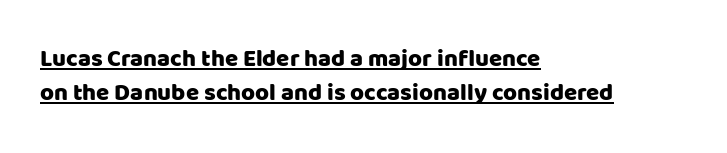
Q: Is the text italic (slanted)? A: No, it is upright.
Q: Is the text underlined? A: Yes.
Q: How is the paragraph aligned? A: Left-aligned.
Q: Is the spacing between letters normal or unusually wide? A: Normal.
Q: Is the spacing between lines tight, normal or loose? A: Normal.
